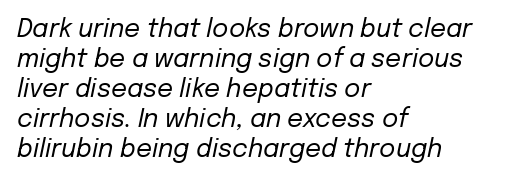
The text block is weighted toward the left margin, trailing off unevenly rightward. Nothing heavy about these letters — not bold at all. Observe the ordinary spacing: letters are neighbours, not strangers. A bare baseline throughout the passage. Yep, that's italic — everything's leaning.
